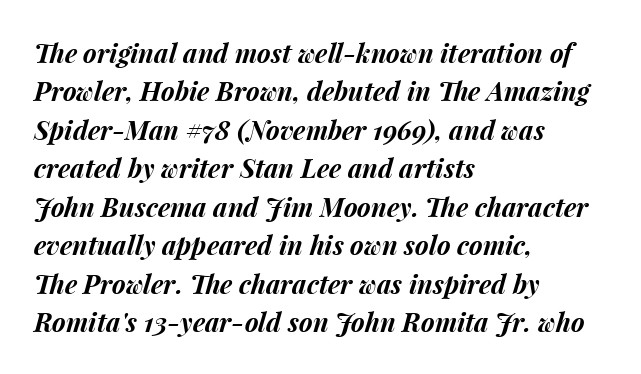
{"italic": "yes", "lean": "right", "slant_degrees": 15, "bold": "yes", "underline": "no", "align": "left", "line_spacing": "normal", "line_spacing_ratio": 1.48, "letter_spacing": "normal", "letter_spacing_em": 0.0, "glyph_px": 26}
